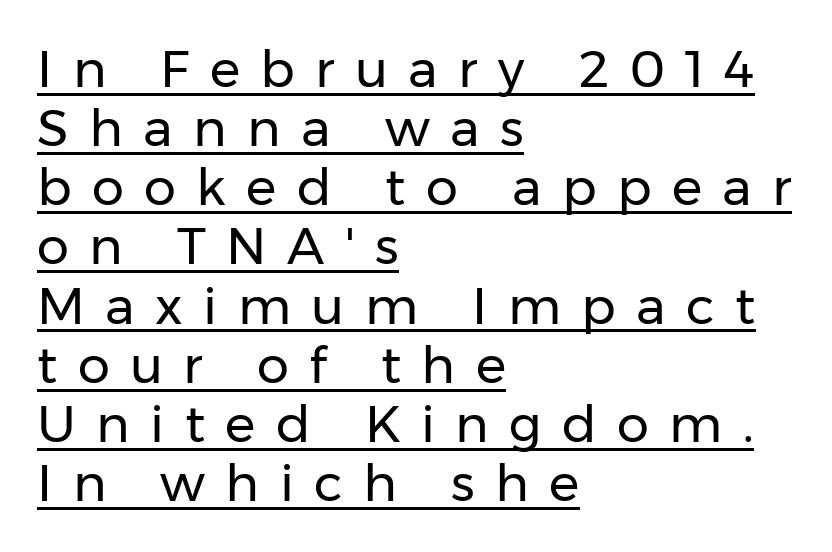
{"serif": "no", "italic": "no", "bold": "no", "weight": "regular", "width": "normal", "stroke_contrast": "low", "x_height": "medium", "monospaced": "no", "underline": "yes", "align": "left", "line_spacing_ratio": 1.16, "letter_spacing": "wide", "letter_spacing_em": 0.4, "glyph_px": 51}
